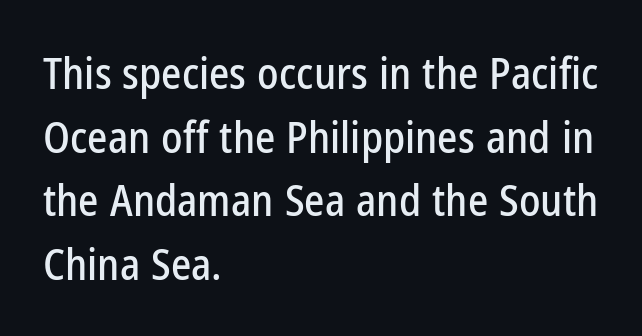
The image shows 43 px condensed sans-serif type, upright; set left-aligned, normal line spacing (1.48x), normal letter spacing, not underlined; low stroke contrast and a medium x-height.
